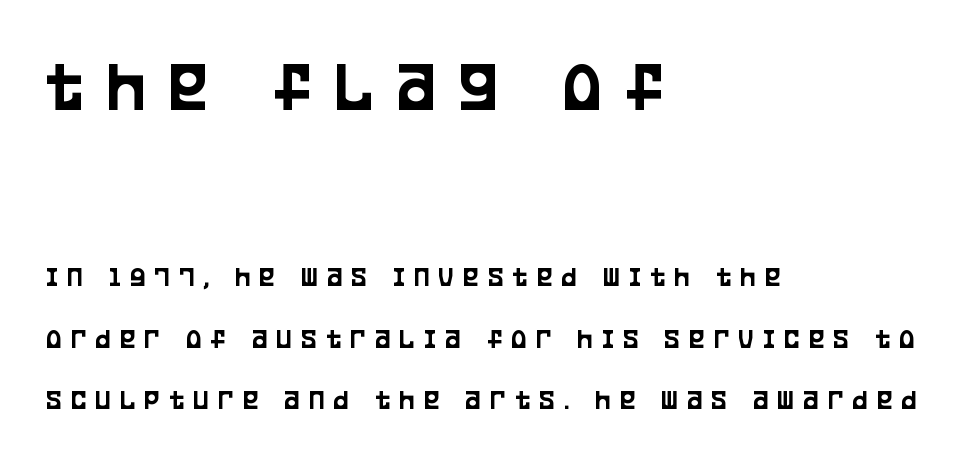
Q: Is the text italic (slanted)? A: No, it is upright.
Q: Is the typeface a serif or a sans-serif typeface? A: Sans-serif.
Q: Is the text underlined? A: No.
Q: How is the paragraph aligned? A: Left-aligned.
Q: Is the spacing between letters normal or unusually wide? A: Unusually wide.
Q: Is the spacing between lines tight, normal or loose? A: Loose.
Q: Which block of text is set in a larger size, the first (top) or the second (bottom)? A: The first (top) one.
Q: Width (condensed, normal, or wide)? A: Condensed.
Q: Stroke contrast? A: Low.
Q: x-height? A: Large.
Q: Monospaced? A: No.
